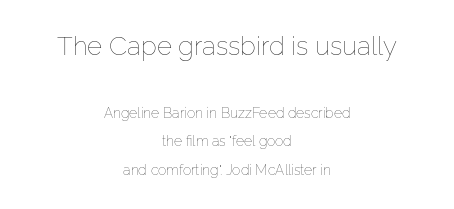
{"italic": "no", "bold": "no", "underline": "no", "align": "center", "line_spacing": "loose", "line_spacing_ratio": 2.04, "letter_spacing": "normal", "letter_spacing_em": 0.0, "larger_block": "first", "size_ratio": 1.86, "glyph_px": 26}
